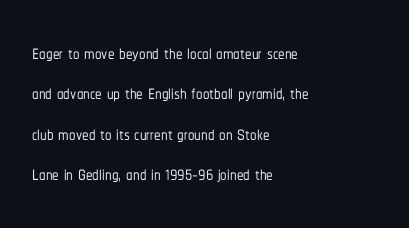
This rendering uses left alignment, leaving the right contour irregular. The vertical gap from one line to the next is medium. The space beneath each line is pristine and unruled. Does extra space separate the letters? No, they use regular spacing. Every character sits straight up, as roman type does.
